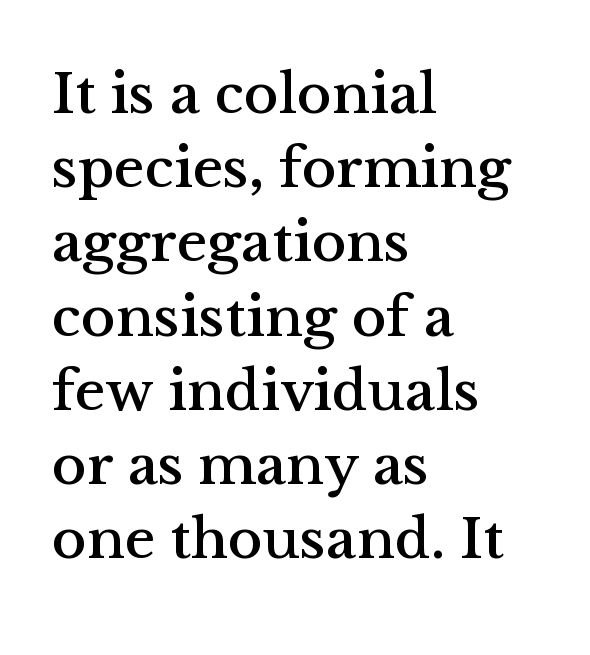
{"serif": "yes", "italic": "no", "width": "normal", "stroke_contrast": "medium", "x_height": "medium", "monospaced": "no", "underline": "no", "align": "left", "line_spacing": "normal", "line_spacing_ratio": 1.28, "letter_spacing": "normal", "letter_spacing_em": 0.0, "glyph_px": 58}
